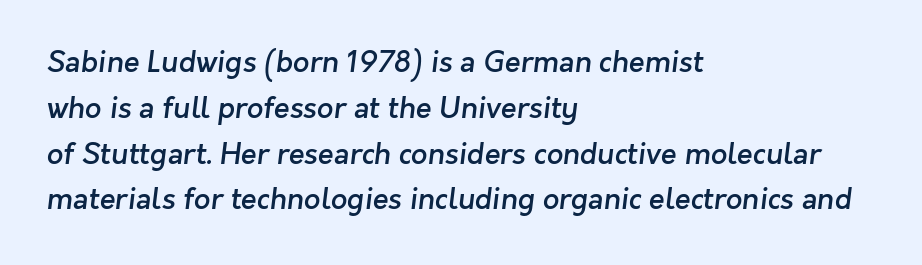
What stands out about the letter spacing? Nothing — it is the standard amount. A clean baseline with only descenders dipping below it. A typesetter would call this leading conventional body-copy spacing. The paragraph has a hard left edge and a soft right edge. Each letter keeps its own natural width here, so spacing adapts to shape.
